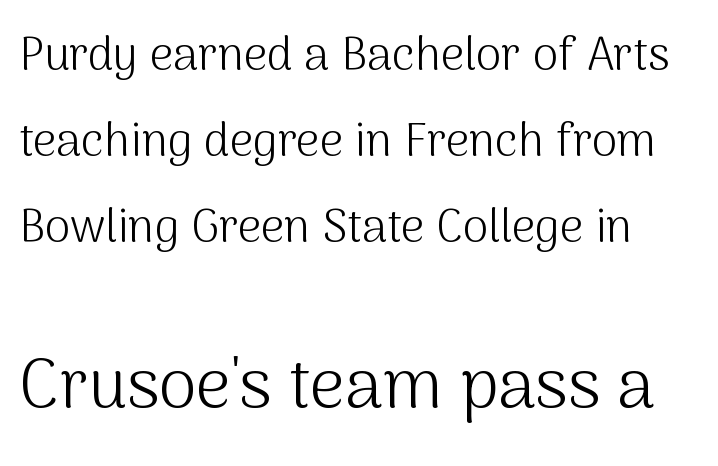
Q: Is the text bold? A: No.
Q: Is the text italic (slanted)? A: No, it is upright.
Q: Is the typeface a serif or a sans-serif typeface? A: Sans-serif.
Q: Is the text underlined? A: No.
Q: Is the spacing between letters normal or unusually wide? A: Normal.
Q: Which block of text is set in a larger size, the first (top) or the second (bottom)? A: The second (bottom) one.
Q: Width (condensed, normal, or wide)? A: Normal.
Q: Stroke contrast? A: Medium.
Q: x-height? A: Medium.
Q: Monospaced? A: No.
